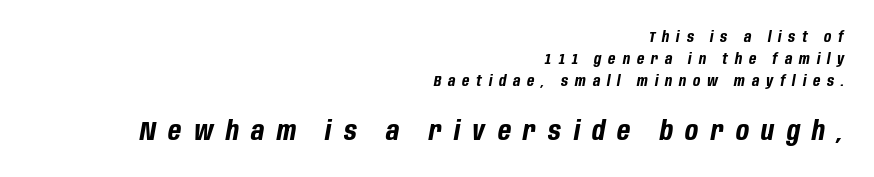
{"italic": "yes", "lean": "right", "slant_degrees": 10, "bold": "yes", "underline": "no", "align": "right", "line_spacing": "normal", "line_spacing_ratio": 1.47, "letter_spacing": "wide", "letter_spacing_em": 0.46, "larger_block": "second", "size_ratio": 1.8, "glyph_px": 27}
